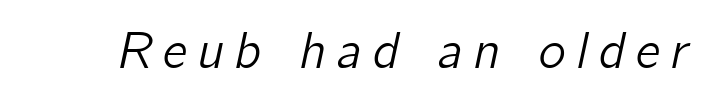
The image shows 52 px text type, italic (leaning right); set unusually wide letter spacing (+0.2 em), not underlined; low stroke contrast and a medium x-height.
